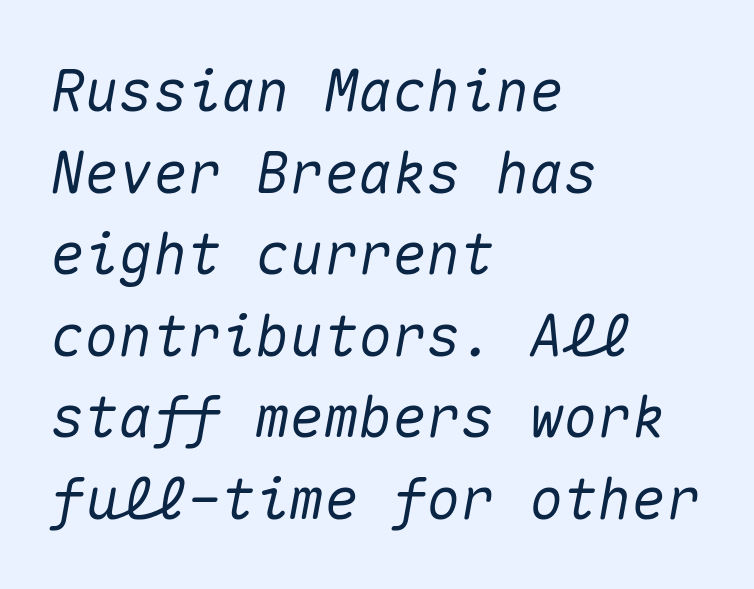
Does the copy run flush right? No — it runs flush left. The face used here is rendered with its standard letterfit. The face used here is monospaced, like something from a code editor. The typography opts for an oblique posture over an upright one. Descenders hang freely into open space.
